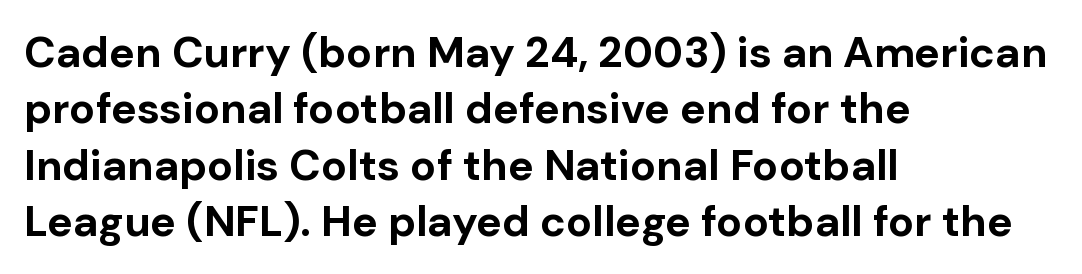
{"serif": "no", "italic": "no", "bold": "yes", "weight": "bold", "width": "normal", "stroke_contrast": "low", "x_height": "medium", "monospaced": "no", "underline": "no", "align": "left", "line_spacing": "normal", "line_spacing_ratio": 1.31, "letter_spacing": "normal", "letter_spacing_em": 0.0, "glyph_px": 43}
